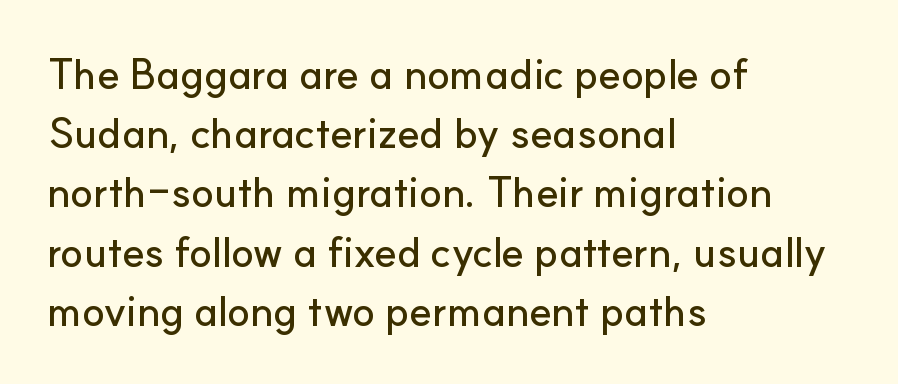
{"serif": "no", "italic": "no", "width": "normal", "stroke_contrast": "low", "x_height": "small", "monospaced": "no", "underline": "no", "align": "left", "line_spacing": "normal", "line_spacing_ratio": 1.41, "letter_spacing": "normal", "letter_spacing_em": 0.0, "glyph_px": 42}
